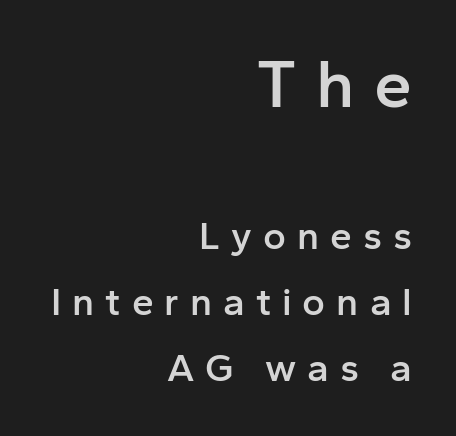
The image shows 68 px semibold sans-serif type, upright; set right-aligned, normal line spacing (1.69x), unusually wide letter spacing (+0.28 em), not underlined; the first (top) block is 1.74x larger; low stroke contrast and a medium x-height.
